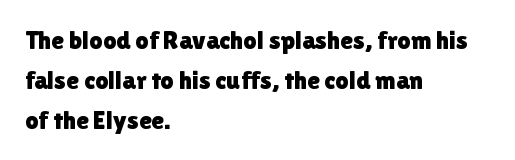
{"italic": "no", "underline": "no", "align": "left", "line_spacing": "normal", "line_spacing_ratio": 1.53, "letter_spacing": "normal", "letter_spacing_em": 0.0, "glyph_px": 26}
